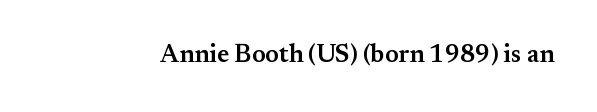
Q: Is the text bold? A: Semi-bold.
Q: Is the text italic (slanted)? A: No, it is upright.
Q: Is the text underlined? A: No.
Q: Is the spacing between letters normal or unusually wide? A: Normal.
